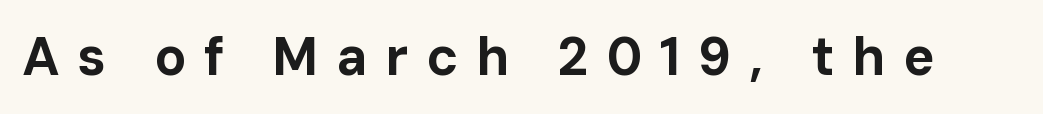
{"serif": "no", "italic": "no", "bold": "yes", "weight": "bold", "width": "normal", "stroke_contrast": "low", "x_height": "medium", "monospaced": "no", "underline": "no", "letter_spacing": "wide", "letter_spacing_em": 0.33, "glyph_px": 53}
